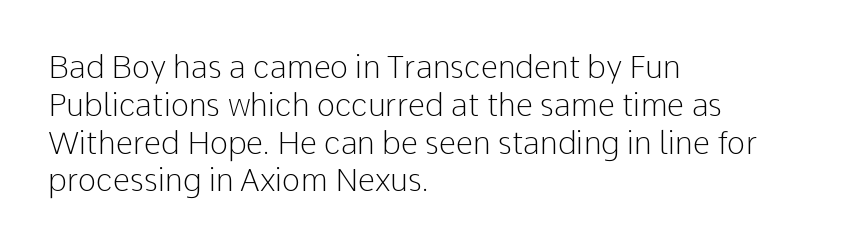
{"serif": "no", "italic": "no", "bold": "no", "weight": "light", "width": "normal", "stroke_contrast": "low", "x_height": "medium", "monospaced": "no", "underline": "no", "align": "left", "line_spacing_ratio": 1.22, "letter_spacing": "normal", "letter_spacing_em": 0.0, "glyph_px": 31}
